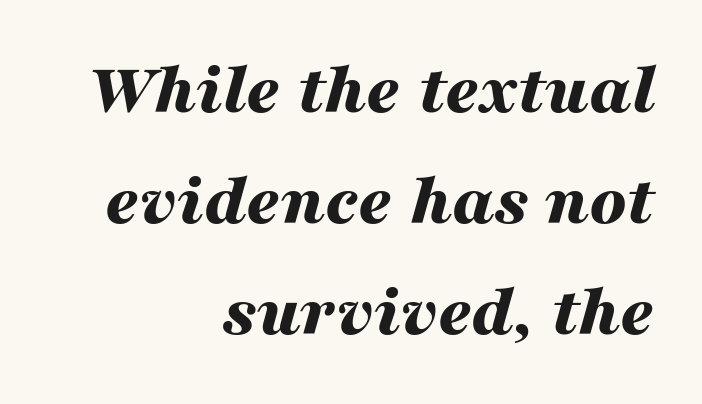
{"italic": "yes", "lean": "right", "slant_degrees": 16, "bold": "yes", "weight": "bold", "width": "wide", "stroke_contrast": "medium", "x_height": "medium", "monospaced": "no", "underline": "no", "align": "right", "line_spacing": "normal", "line_spacing_ratio": 1.52, "letter_spacing": "normal", "letter_spacing_em": 0.0, "glyph_px": 73}
